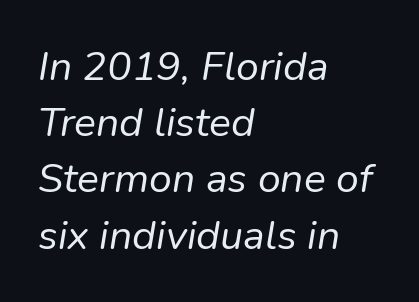
Q: Is the text bold? A: No.
Q: Is the text italic (slanted)? A: Yes, it leans right by about 9 degrees.
Q: Is the text underlined? A: No.
Q: How is the paragraph aligned? A: Left-aligned.
Q: Is the spacing between letters normal or unusually wide? A: Normal.
Q: Is the spacing between lines tight, normal or loose? A: Normal.
Q: Width (condensed, normal, or wide)? A: Normal.
Q: Stroke contrast? A: Low.
Q: x-height? A: Medium.
Q: Monospaced? A: No.
